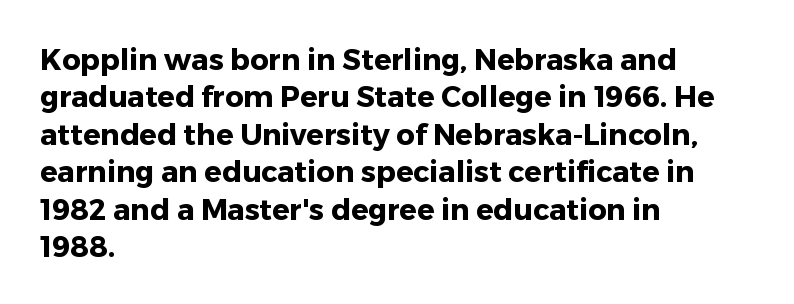
Q: Is the text bold? A: Yes.
Q: Is the text italic (slanted)? A: No, it is upright.
Q: Is the typeface a serif or a sans-serif typeface? A: Sans-serif.
Q: Is the text underlined? A: No.
Q: How is the paragraph aligned? A: Left-aligned.
Q: Is the spacing between letters normal or unusually wide? A: Normal.
Q: Is the spacing between lines tight, normal or loose? A: Normal.
Q: Width (condensed, normal, or wide)? A: Normal.
Q: Stroke contrast? A: Low.
Q: x-height? A: Medium.
Q: Monospaced? A: No.
